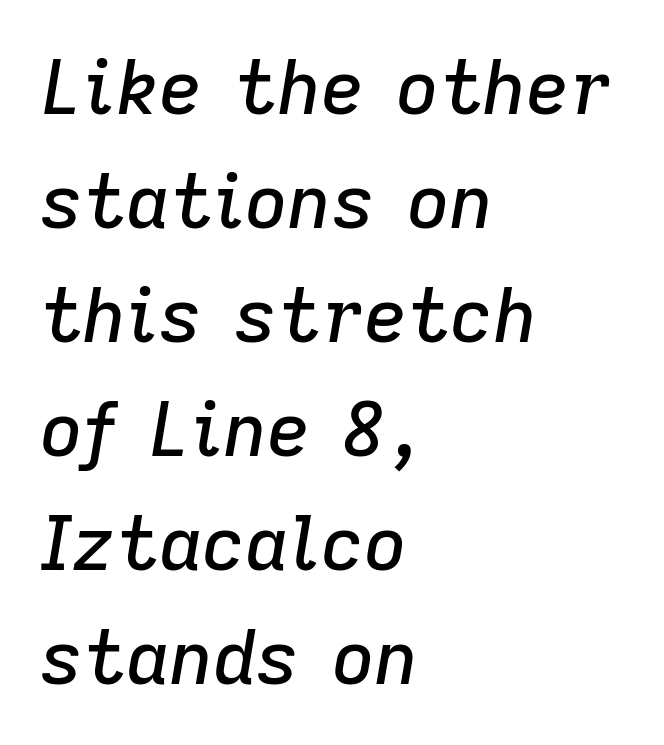
Q: Is the text italic (slanted)? A: Yes, it leans right by about 9 degrees.
Q: Is the text underlined? A: No.
Q: How is the paragraph aligned? A: Left-aligned.
Q: Is the spacing between letters normal or unusually wide? A: Normal.
Q: Is the spacing between lines tight, normal or loose? A: Normal.
Q: Width (condensed, normal, or wide)? A: Normal.
Q: Stroke contrast? A: Low.
Q: x-height? A: Medium.
Q: Monospaced? A: No.
